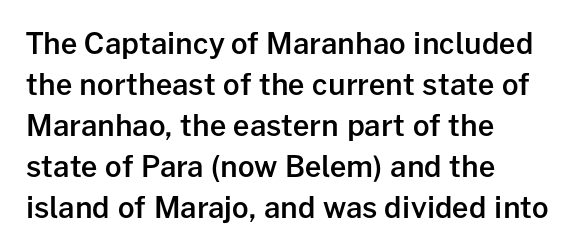
The image shows 29 px semibold sans-serif type, upright; set left-aligned, normal line spacing (1.41x), normal letter spacing, not underlined; low stroke contrast and a medium x-height.
